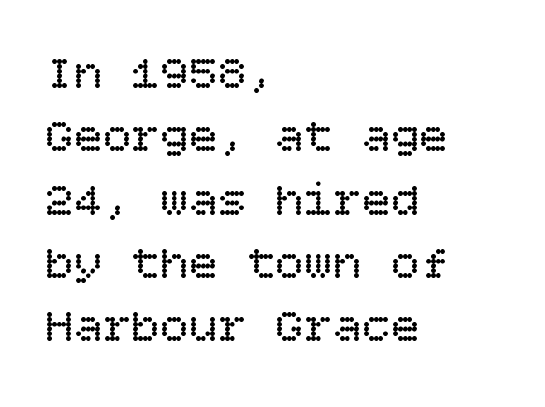
The image shows 48 px regular-weight type, upright; set left-aligned, normal line spacing (1.32x), normal letter spacing, not underlined; low stroke contrast and a large x-height.
